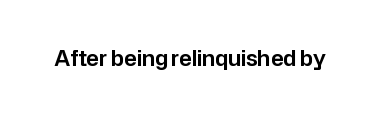
The image shows 21 px text type, upright; set normal letter spacing, not underlined.
